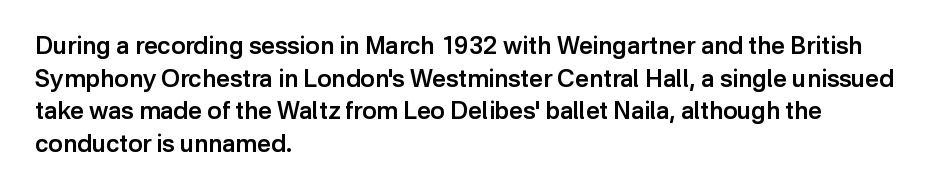
One glance says typical: line gaps are just what's usual. Tracking value appears to be zero — textbook default spacing. Tall strokes in this sample are plumb rather than angled. Firm but not heavy-handed strokes: this text is semibold.
